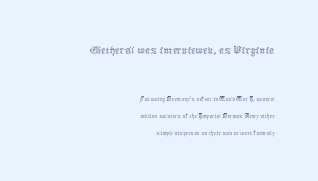
Style check: upright. Compared with a flush-left layout, this one pins lines to the opposite, right side. The strip under each line holds only bare page. Honestly, the letter spacing is just normal — you wouldn't notice it. The upper block of text is set noticeably larger than the block beneath it.
